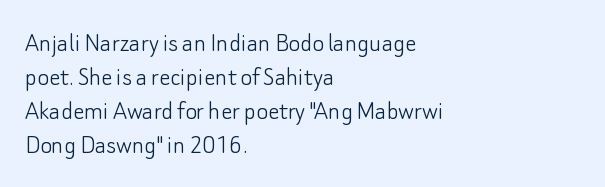
The image shows 28 px light sans-serif type, upright; set left-aligned, line spacing 1.21x, normal letter spacing, not underlined; low stroke contrast and a small x-height.
